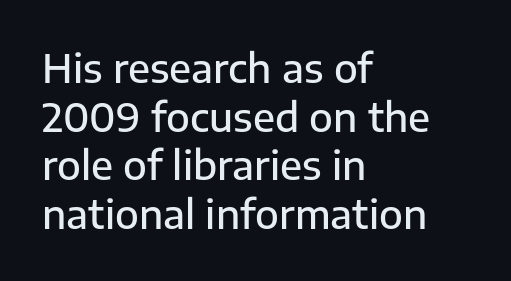
Decoration check: the copy has no underline. You can tell from the bare stems that sans-serif type was used. Typesetter's note: demi weight, one step under bold. It's the straight-up-and-down kind of type. The rendering anchors every line to the left-hand side.
